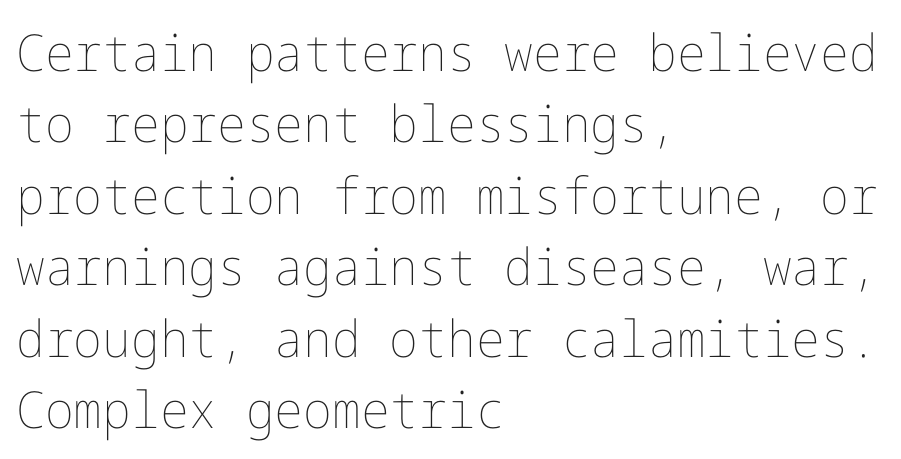
Reading down the block, your eye returns to a fixed left position each line. Weight class: somewhere from thin through regular. Ascenders rise straight up at ninety degrees. This rendering features lettering with no underline. Default kerning and tracking; the words read as compact shapes.
